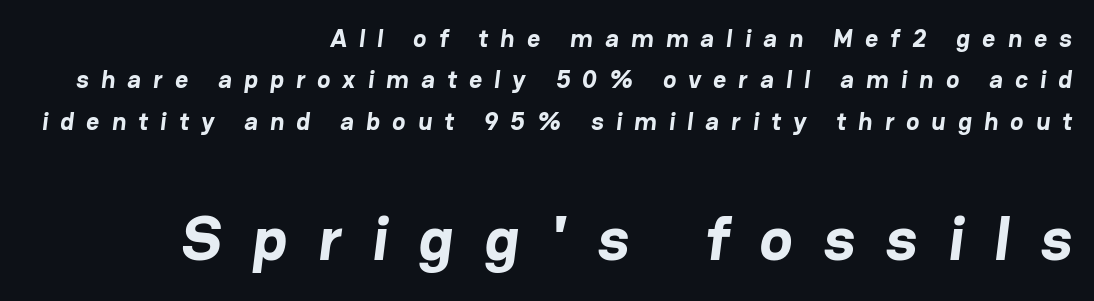
Q: Is the text bold? A: Yes.
Q: Is the typeface a serif or a sans-serif typeface? A: Sans-serif.
Q: Is the text underlined? A: No.
Q: How is the paragraph aligned? A: Right-aligned.
Q: Is the spacing between letters normal or unusually wide? A: Unusually wide.
Q: Is the spacing between lines tight, normal or loose? A: Normal.
Q: Which block of text is set in a larger size, the first (top) or the second (bottom)? A: The second (bottom) one.
Q: Width (condensed, normal, or wide)? A: Normal.
Q: Stroke contrast? A: Low.
Q: x-height? A: Medium.
Q: Monospaced? A: No.
